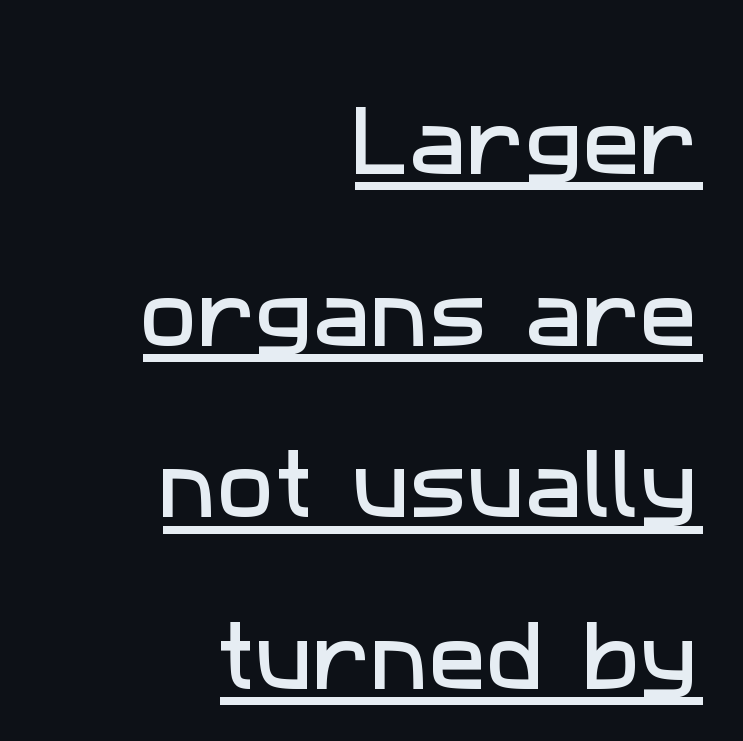
The passage shown stacks its lines with a broad gap. Underlined type. The passage shown has conventional tracking throughout. A flush-right, rag-left setting is used for this passage. A typesetter would call this proportional, since set widths differ per character. These lines are composed in type without serifs.
